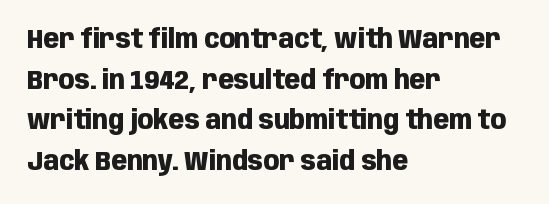
The image shows 26 px bold type, upright; set left-aligned, normal line spacing (1.56x), normal letter spacing, not underlined.
